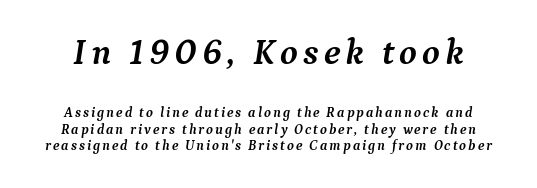
The image shows 36 px semibold serif type, italic (leaning right); set line spacing 1.18x, not underlined; the first (top) block is 2.57x larger; medium stroke contrast and a medium x-height.
